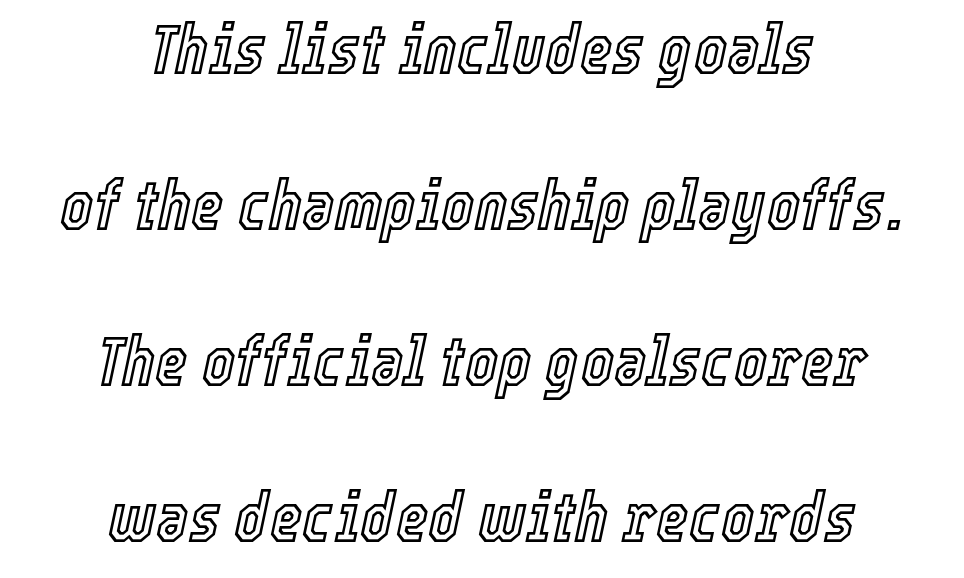
Decoration check: the copy has no underline. Designer's note — italics engaged. Horizontal bands of white between lines are thick stripes. Reading down the block, each line starts at a different indent, mirrored at its end.
